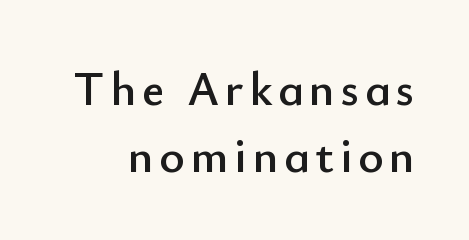
{"serif": "no", "italic": "no", "width": "normal", "stroke_contrast": "low", "x_height": "small", "monospaced": "no", "underline": "no", "line_spacing": "normal", "line_spacing_ratio": 1.39, "glyph_px": 48}
